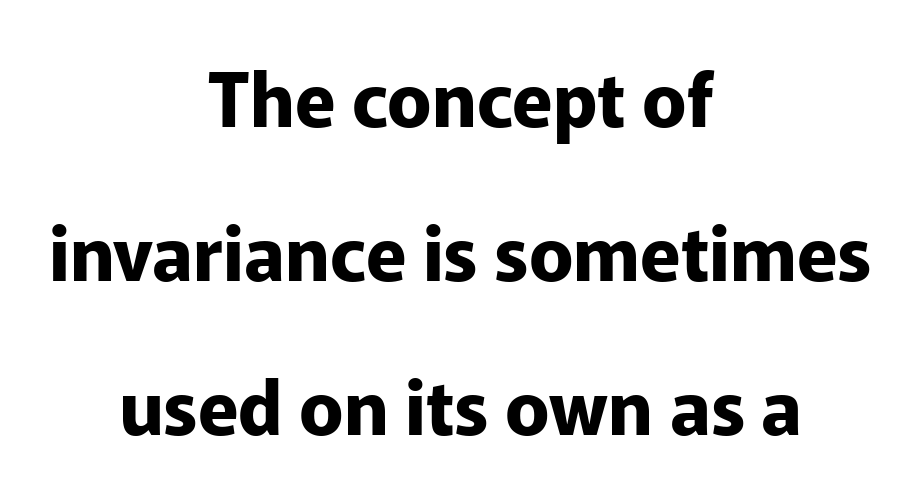
Q: Is the text bold? A: Yes.
Q: Is the text italic (slanted)? A: No, it is upright.
Q: Is the typeface a serif or a sans-serif typeface? A: Sans-serif.
Q: Is the text underlined? A: No.
Q: How is the paragraph aligned? A: Centered.
Q: Is the spacing between letters normal or unusually wide? A: Normal.
Q: Is the spacing between lines tight, normal or loose? A: Loose.
Q: Width (condensed, normal, or wide)? A: Normal.
Q: Stroke contrast? A: Low.
Q: x-height? A: Medium.
Q: Monospaced? A: No.
